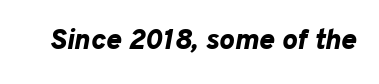
{"italic": "yes", "lean": "right", "slant_degrees": 10, "bold": "yes", "weight": "bold", "width": "normal", "stroke_contrast": "low", "x_height": "medium", "monospaced": "no", "underline": "no", "letter_spacing": "normal", "letter_spacing_em": 0.0, "glyph_px": 29}
